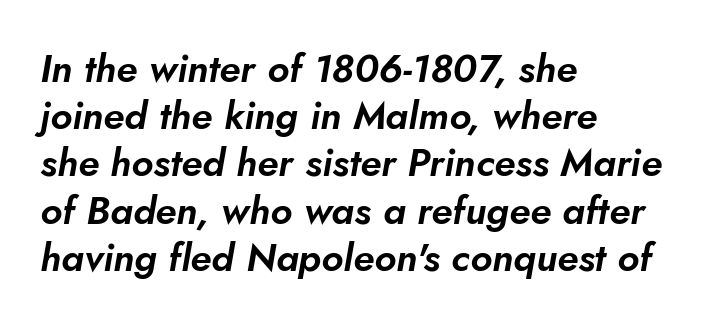
Q: Is the text italic (slanted)? A: Yes, it leans right by about 5 degrees.
Q: Is the text underlined? A: No.
Q: How is the paragraph aligned? A: Left-aligned.
Q: Is the spacing between letters normal or unusually wide? A: Normal.
Q: Width (condensed, normal, or wide)? A: Normal.
Q: Stroke contrast? A: Low.
Q: x-height? A: Small.
Q: Monospaced? A: No.
